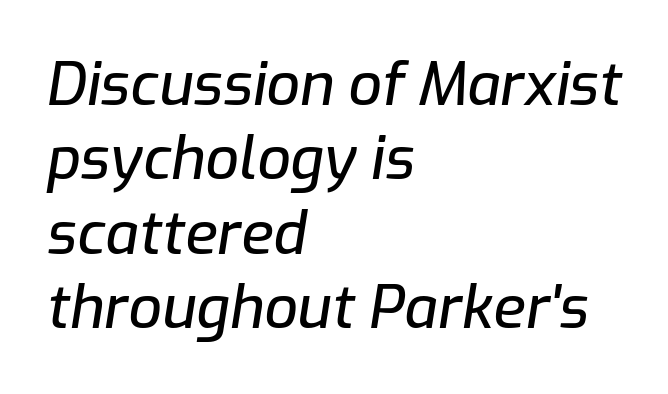
Each letter keeps its own natural width here, so spacing adapts to shape. The passage is arranged the way most books set body copy — flush left. How would I describe the line gaps? Plain and ordinary. Letters rest on an invisible, unmarked baseline.
